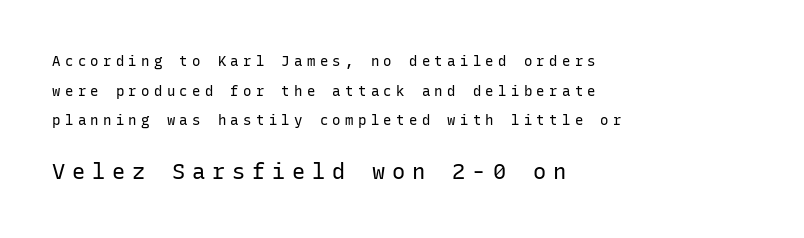
Q: Is the text bold? A: No.
Q: Is the text italic (slanted)? A: No, it is upright.
Q: Is the text underlined? A: No.
Q: How is the paragraph aligned? A: Left-aligned.
Q: Is the spacing between letters normal or unusually wide? A: Unusually wide.
Q: Is the spacing between lines tight, normal or loose? A: Loose.
Q: Which block of text is set in a larger size, the first (top) or the second (bottom)? A: The second (bottom) one.
